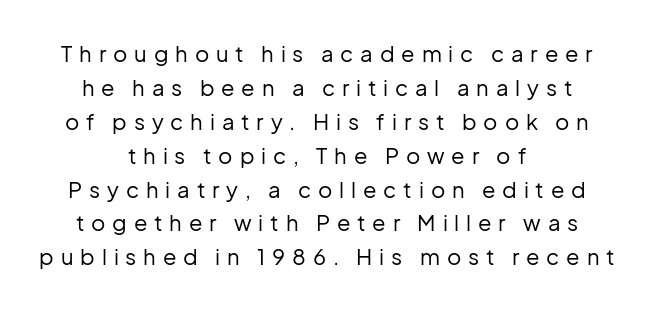
The compositor balanced each line on the midline. The line-height multiplier appears to be the usual default. Quick note: not italic, upright. The cut favours lightness, reaching ordinary text weight at its darkest. No word sits above an underline. There is plenty of visible air inserted between adjacent glyphs.
